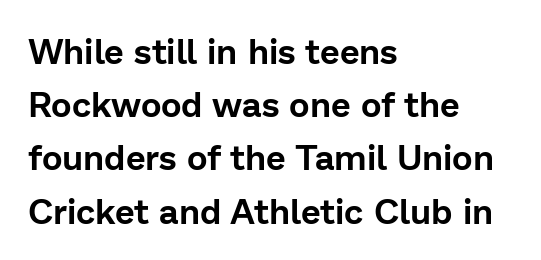
Successive baselines arrive at the customary interval. Stroke terminals: plain, sans-serif. Proportional: the letters do not fall into vertical columns. The line texture is even and compact thanks to regular tracking.
